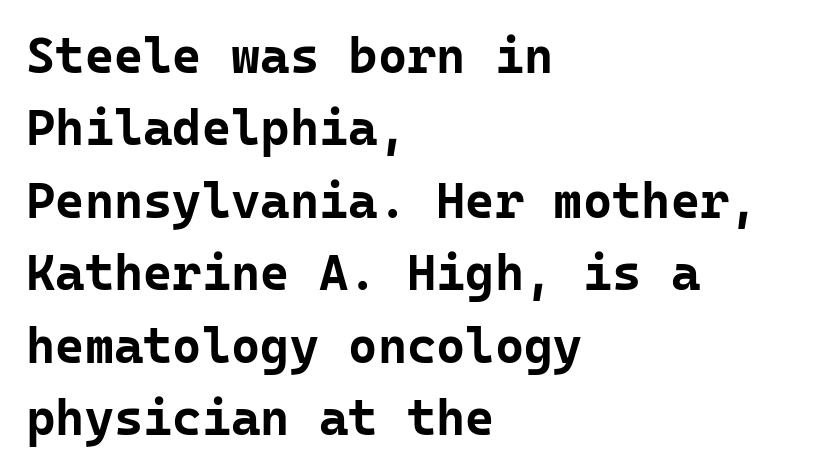
This is the regular roman posture of the typeface. Typographic density is high because the face is bold. Caption: multi-line text, flush left, ragged right. Do the characters align in a grid? Yes, the font is monospaced. Regarding serifs, this sample does without them.
